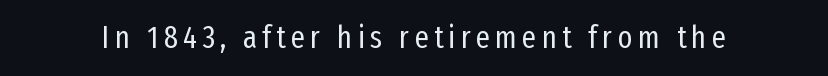
{"serif": "no", "italic": "no", "bold": "no", "weight": "regular", "width": "condensed", "stroke_contrast": "low", "x_height": "medium", "monospaced": "no", "underline": "no", "glyph_px": 31}
